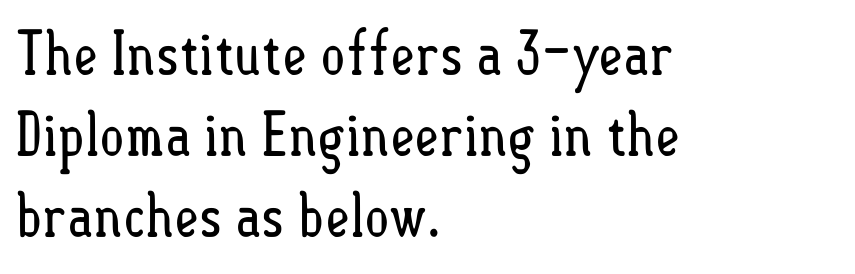
{"italic": "no", "bold": "no", "weight": "regular", "width": "condensed", "stroke_contrast": "low", "x_height": "small", "monospaced": "no", "underline": "no", "align": "left", "line_spacing": "normal", "line_spacing_ratio": 1.35, "letter_spacing": "normal", "letter_spacing_em": 0.0, "glyph_px": 60}
